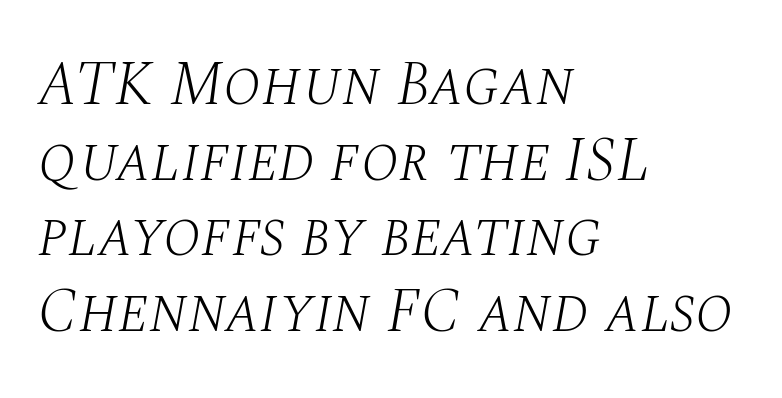
The image shows 62 px light serif type, italic (leaning right); set left-aligned, line spacing 1.22x, normal letter spacing, not underlined; medium stroke contrast and a large x-height.
